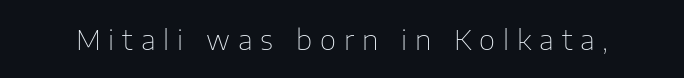
The image shows 28 px thin sans-serif type, upright; set unusually wide letter spacing (+0.28 em), not underlined; low stroke contrast and a medium x-height.
